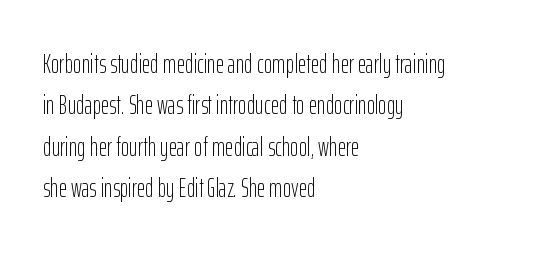
Q: Is the text bold? A: No.
Q: Is the text italic (slanted)? A: No, it is upright.
Q: Is the text underlined? A: No.
Q: How is the paragraph aligned? A: Left-aligned.
Q: Is the spacing between letters normal or unusually wide? A: Normal.
Q: Is the spacing between lines tight, normal or loose? A: Normal.
